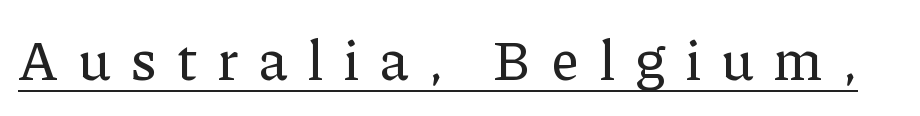
The face used here is proportionally spaced, like ordinary book or web type. Posture: vertical. The letters are spread apart with noticeably loose tracking. Each letter's strokes conclude with small projecting serifs.
